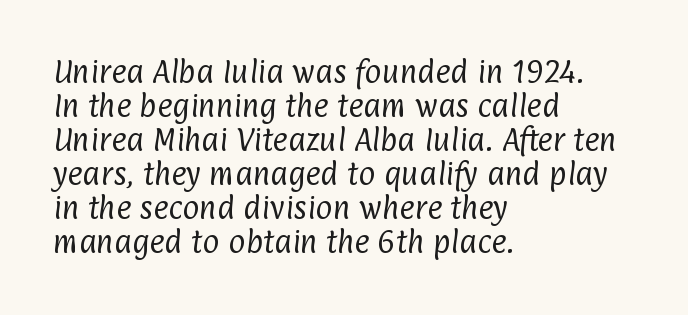
Regarding leading, the lines here are spaced in the standard way. These glyphs show unthickened strokes, regular width or finer. Quick note: underline off. Tracking here is standard; glyphs follow each other at the usual distance.
